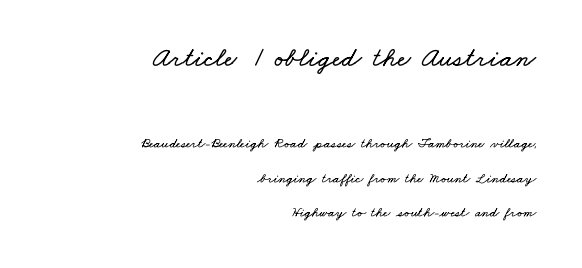
Q: Is the text underlined? A: No.
Q: How is the paragraph aligned? A: Right-aligned.
Q: Is the spacing between letters normal or unusually wide? A: Normal.
Q: Is the spacing between lines tight, normal or loose? A: Loose.
Q: Which block of text is set in a larger size, the first (top) or the second (bottom)? A: The first (top) one.
Q: Width (condensed, normal, or wide)? A: Wide.
Q: Stroke contrast? A: Low.
Q: x-height? A: Small.
Q: Monospaced? A: No.
